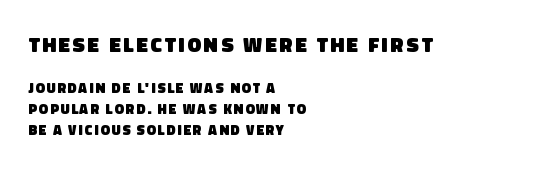
{"bold": "yes", "underline": "no", "align": "left", "line_spacing": "normal", "line_spacing_ratio": 1.52, "larger_block": "first", "size_ratio": 1.5, "glyph_px": 21}
